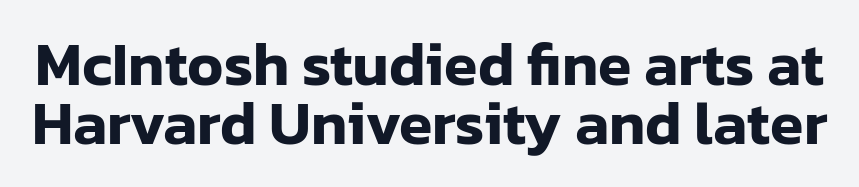
{"serif": "no", "italic": "no", "width": "normal", "stroke_contrast": "low", "x_height": "medium", "monospaced": "no", "underline": "no", "line_spacing": "tight", "line_spacing_ratio": 0.97, "letter_spacing": "normal", "letter_spacing_em": 0.0, "glyph_px": 61}
